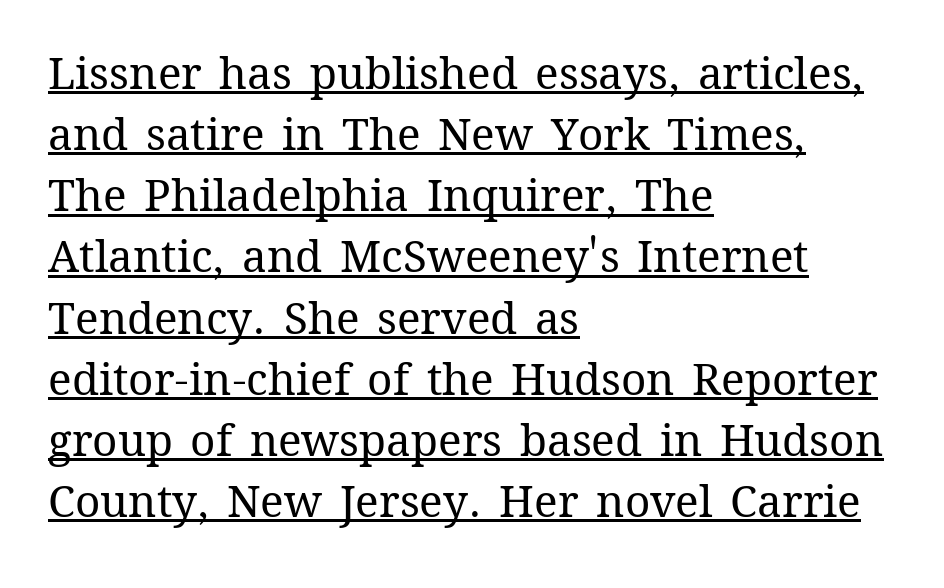
Weight class: somewhere from thin through regular. It's the straight-up-and-down kind of type. Emphasis is given by a line drawn under the lettering. The block of text has a typical density, with ordinary space between rows. Compared with a centered layout, this one pins lines to the left instead. Think of a printed novel: that variable character pitch is what you see here.
